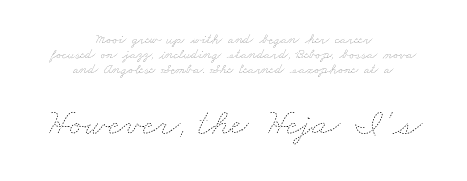
{"bold": "no", "weight": "thin", "width": "wide", "stroke_contrast": "low", "x_height": "small", "monospaced": "no", "underline": "no", "align": "center", "line_spacing": "tight", "line_spacing_ratio": 1.07, "letter_spacing": "normal", "letter_spacing_em": 0.0, "larger_block": "second", "size_ratio": 2.71, "glyph_px": 38}
